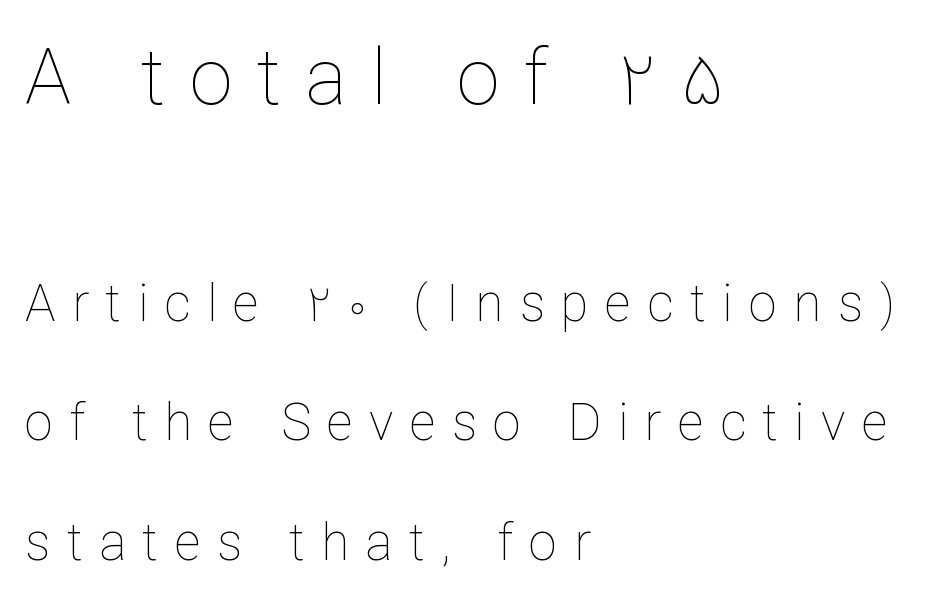
{"italic": "no", "bold": "no", "weight": "thin", "width": "normal", "stroke_contrast": "low", "x_height": "medium", "monospaced": "no", "underline": "no", "align": "left", "line_spacing": "loose", "line_spacing_ratio": 2.35, "letter_spacing": "wide", "letter_spacing_em": 0.32, "larger_block": "first", "size_ratio": 1.51, "glyph_px": 77}
